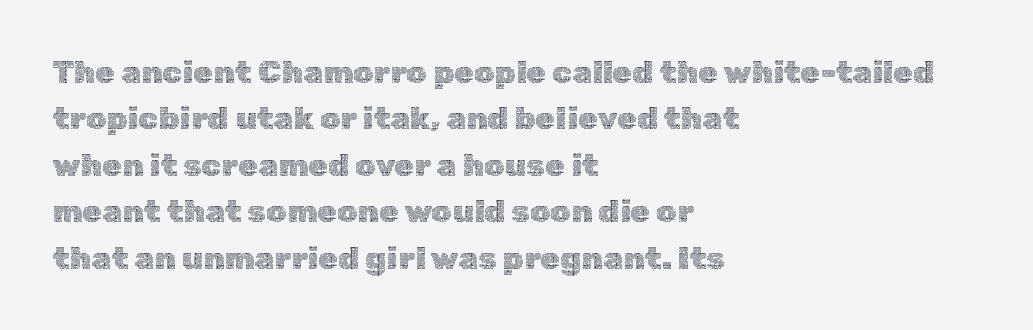
{"italic": "no", "bold": "no", "weight": "thin", "width": "normal", "x_height": "medium", "monospaced": "no", "underline": "no", "align": "left", "line_spacing": "normal", "line_spacing_ratio": 1.45, "letter_spacing": "normal", "letter_spacing_em": 0.0, "glyph_px": 32}
